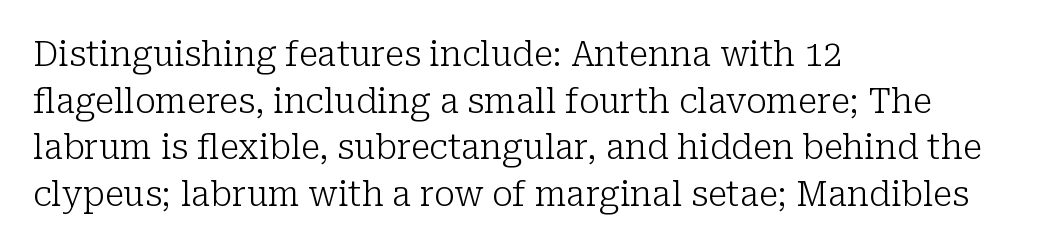
{"serif": "yes", "italic": "no", "bold": "no", "weight": "light", "width": "normal", "stroke_contrast": "low", "x_height": "medium", "monospaced": "no", "underline": "no", "align": "left", "line_spacing": "normal", "line_spacing_ratio": 1.33, "letter_spacing": "normal", "letter_spacing_em": 0.0, "glyph_px": 35}
